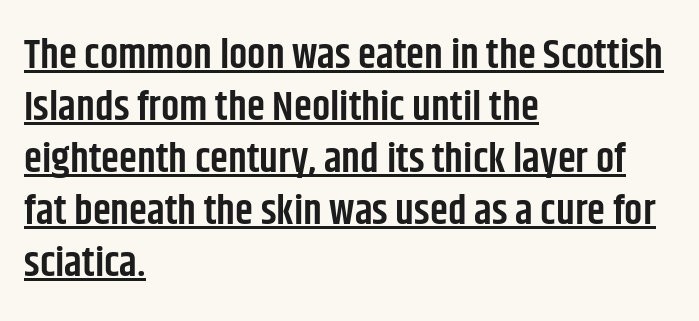
{"serif": "no", "italic": "no", "bold": "semi", "weight": "semibold", "width": "condensed", "stroke_contrast": "low", "x_height": "large", "monospaced": "no", "underline": "yes", "align": "left", "line_spacing": "normal", "line_spacing_ratio": 1.27, "letter_spacing": "normal", "letter_spacing_em": 0.0, "glyph_px": 41}
